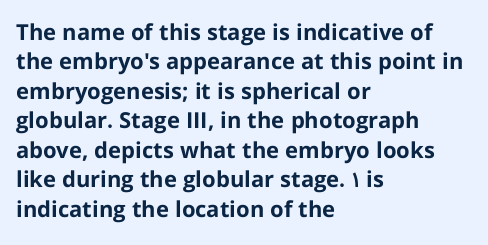
The vertical gap from one line to the next is medium. The rendering uses a bold face; every stroke is thick and dark. When letters stand straight like this, we call the style roman or upright. A typesetter would call this zero additional tracking.
